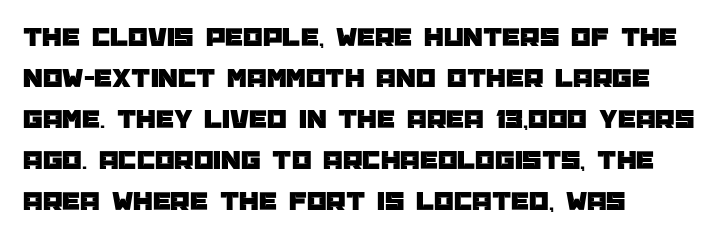
{"serif": "no", "italic": "no", "width": "normal", "stroke_contrast": "low", "x_height": "large", "monospaced": "no", "underline": "no", "align": "left", "line_spacing": "normal", "line_spacing_ratio": 1.46, "letter_spacing": "normal", "letter_spacing_em": 0.0, "glyph_px": 28}
